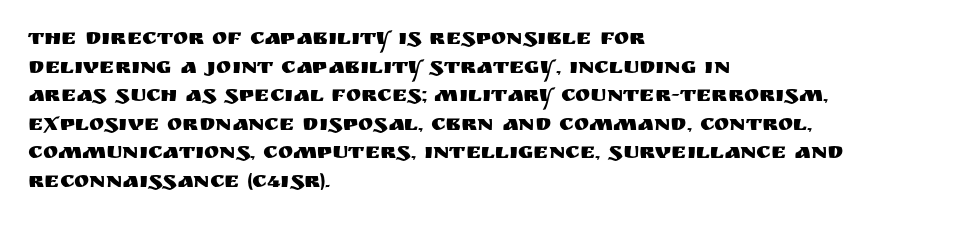
Each line starts at the same left margin while the right side varies. This sample uses plain, unmodified letter spacing. Only glyphs here, with clear space below each row. The letters stand upright; this is a roman face.
